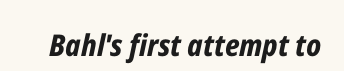
Q: Is the text bold? A: Yes.
Q: Is the text italic (slanted)? A: Yes, it leans right by about 12 degrees.
Q: Is the text underlined? A: No.
Q: Is the spacing between letters normal or unusually wide? A: Normal.
Q: Width (condensed, normal, or wide)? A: Condensed.
Q: Stroke contrast? A: Low.
Q: x-height? A: Medium.
Q: Monospaced? A: No.
